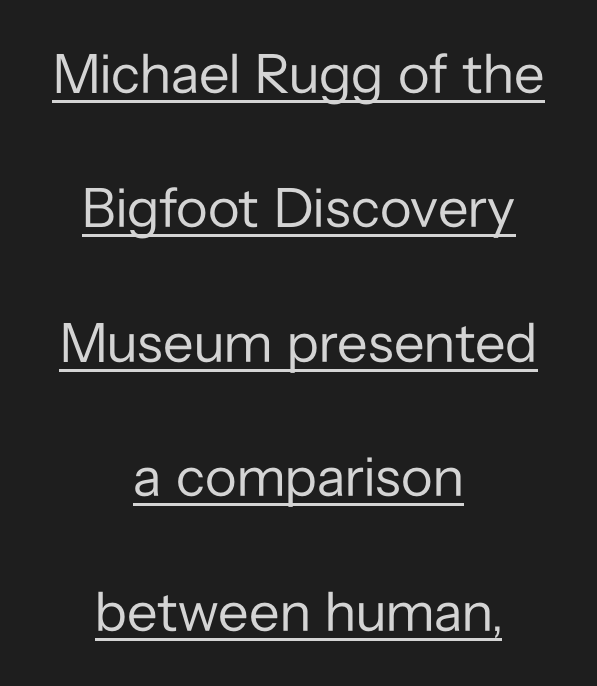
The image shows 56 px regular-weight sans-serif type, upright; set centered, loose line spacing (2.4x), normal letter spacing, underlined; low stroke contrast and a medium x-height.
